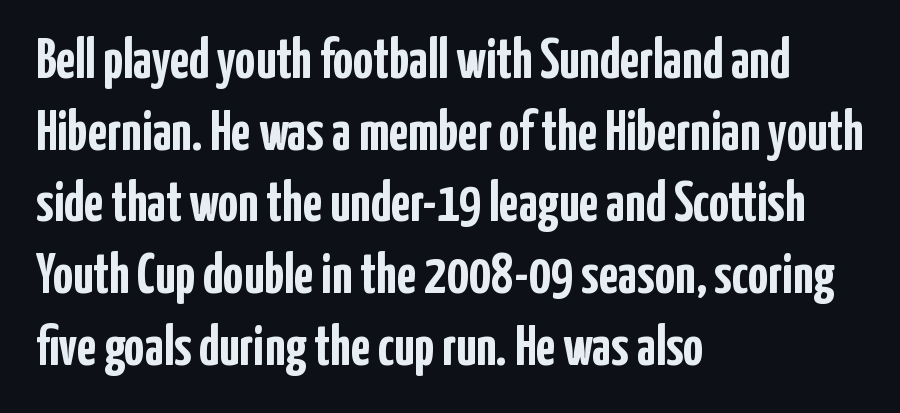
{"serif": "no", "italic": "no", "bold": "yes", "weight": "semibold", "width": "condensed", "stroke_contrast": "low", "x_height": "medium", "monospaced": "no", "underline": "no", "align": "left", "line_spacing": "normal", "line_spacing_ratio": 1.28, "letter_spacing": "normal", "letter_spacing_em": 0.0, "glyph_px": 56}
